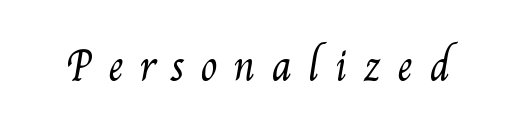
The image shows 39 px regular-weight, condensed type; set unusually wide letter spacing (+0.4 em), not underlined; medium stroke contrast and a small x-height.
